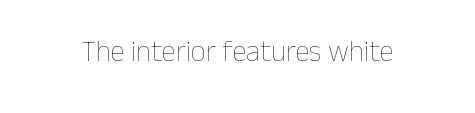
Q: Is the text bold? A: No.
Q: Is the text italic (slanted)? A: No, it is upright.
Q: Is the text underlined? A: No.
Q: Is the spacing between letters normal or unusually wide? A: Normal.
Q: Width (condensed, normal, or wide)? A: Normal.
Q: Stroke contrast? A: Low.
Q: x-height? A: Medium.
Q: Monospaced? A: No.
